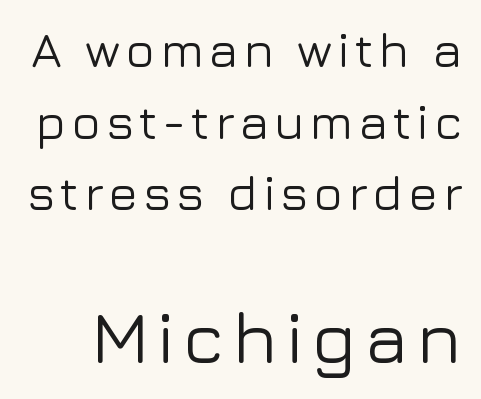
Q: Is the text italic (slanted)? A: No, it is upright.
Q: Is the typeface a serif or a sans-serif typeface? A: Sans-serif.
Q: Is the text underlined? A: No.
Q: Is the spacing between lines tight, normal or loose? A: Normal.
Q: Which block of text is set in a larger size, the first (top) or the second (bottom)? A: The second (bottom) one.
Q: Width (condensed, normal, or wide)? A: Normal.
Q: Stroke contrast? A: Low.
Q: x-height? A: Medium.
Q: Monospaced? A: No.
